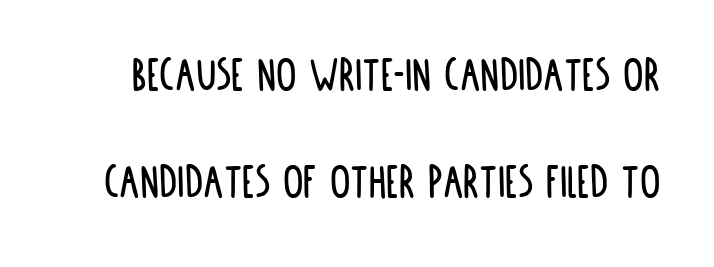
Q: Is the text italic (slanted)? A: No, it is upright.
Q: Is the typeface a serif or a sans-serif typeface? A: Sans-serif.
Q: Is the text underlined? A: No.
Q: Is the spacing between letters normal or unusually wide? A: Normal.
Q: Is the spacing between lines tight, normal or loose? A: Loose.
Q: Width (condensed, normal, or wide)? A: Condensed.
Q: Stroke contrast? A: Low.
Q: x-height? A: Large.
Q: Monospaced? A: No.
